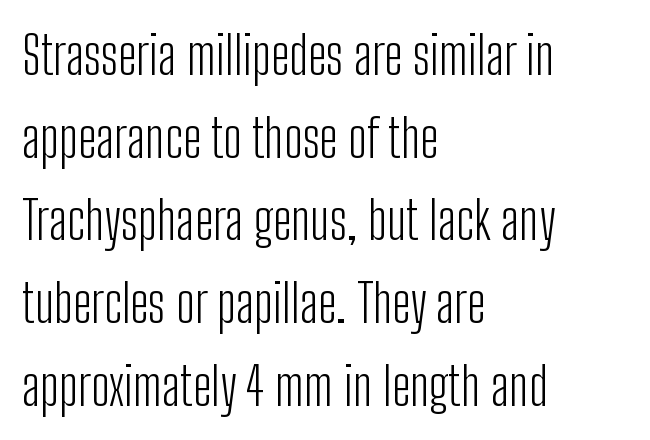
Q: Is the text bold? A: No.
Q: Is the text italic (slanted)? A: No, it is upright.
Q: Is the typeface a serif or a sans-serif typeface? A: Sans-serif.
Q: Is the text underlined? A: No.
Q: How is the paragraph aligned? A: Left-aligned.
Q: Is the spacing between letters normal or unusually wide? A: Normal.
Q: Is the spacing between lines tight, normal or loose? A: Normal.
Q: Width (condensed, normal, or wide)? A: Condensed.
Q: Stroke contrast? A: Low.
Q: x-height? A: Medium.
Q: Monospaced? A: No.
